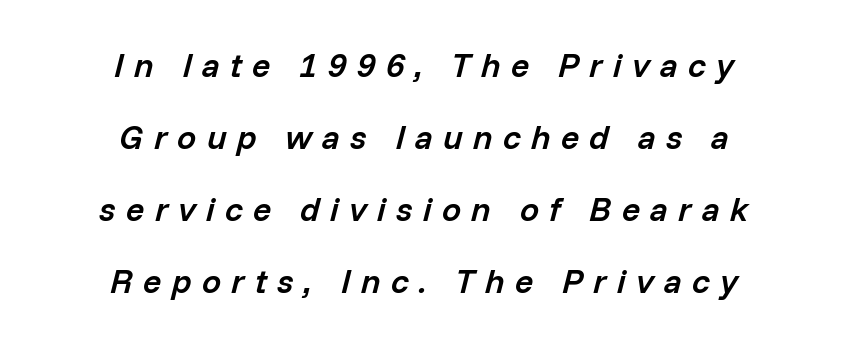
Q: Is the text bold? A: Semi-bold.
Q: Is the text italic (slanted)? A: Yes, it leans right by about 14 degrees.
Q: Is the text underlined? A: No.
Q: How is the paragraph aligned? A: Centered.
Q: Is the spacing between letters normal or unusually wide? A: Unusually wide.
Q: Is the spacing between lines tight, normal or loose? A: Loose.
Q: Width (condensed, normal, or wide)? A: Normal.
Q: Stroke contrast? A: Low.
Q: x-height? A: Medium.
Q: Monospaced? A: No.
